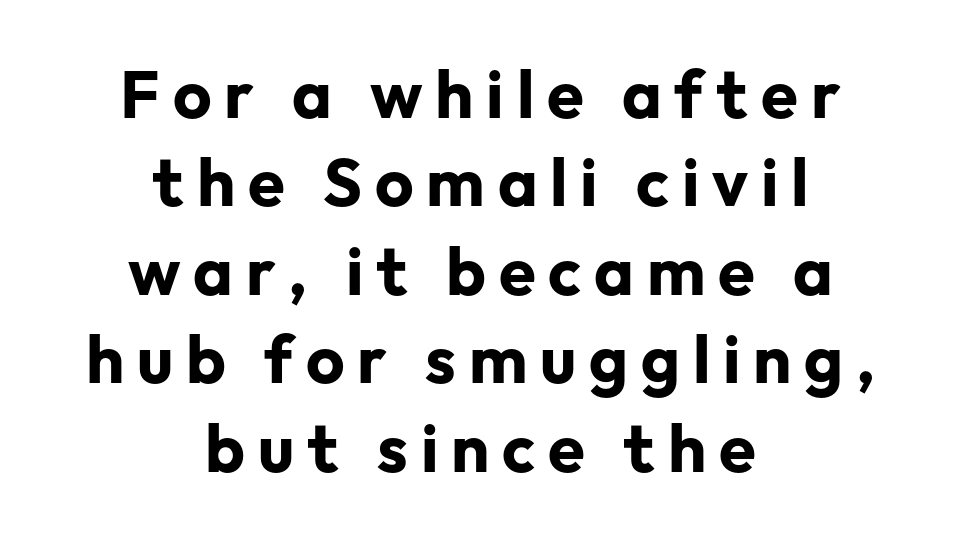
{"serif": "no", "italic": "no", "bold": "yes", "weight": "bold", "width": "normal", "stroke_contrast": "low", "x_height": "medium", "monospaced": "no", "underline": "no", "align": "center", "line_spacing": "normal", "line_spacing_ratio": 1.32, "glyph_px": 67}
